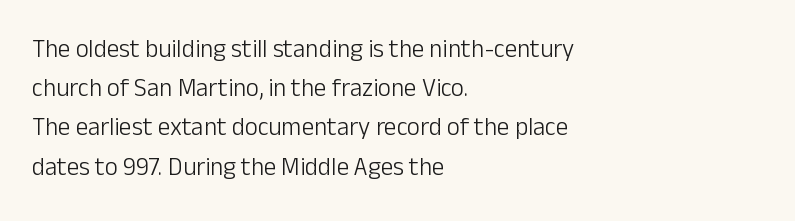
{"italic": "no", "bold": "no", "underline": "no", "align": "left", "line_spacing": "normal", "line_spacing_ratio": 1.57, "letter_spacing": "normal", "letter_spacing_em": 0.0, "glyph_px": 25}
